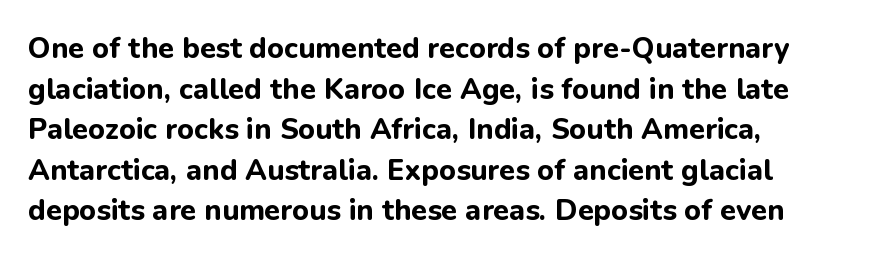
Just letters on the line, the space beneath them empty. Baseline-to-baseline distance is the conventional proportion of letter height. Typesetter's note: full bold, strokes at maximum text heaviness. Layout note: lines flush left. These lines are rendered in a variable-pitch font.
